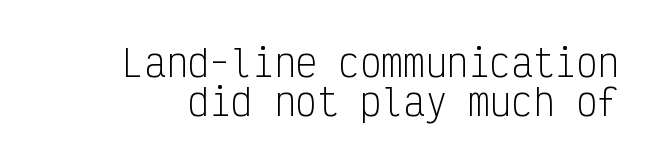
Underlining? Definitely not there. Interline gaps are noticeably narrow in this sample. What stands out about the letter spacing? Nothing — it is the standard amount. A roman cut, with each character standing at attention.
